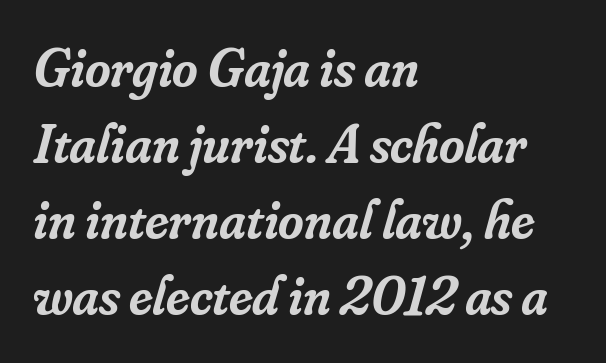
Q: Is the text bold? A: Semi-bold.
Q: Is the text italic (slanted)? A: Yes, it leans right by about 16 degrees.
Q: Is the typeface a serif or a sans-serif typeface? A: Serif.
Q: Is the text underlined? A: No.
Q: How is the paragraph aligned? A: Left-aligned.
Q: Is the spacing between letters normal or unusually wide? A: Normal.
Q: Is the spacing between lines tight, normal or loose? A: Normal.
Q: Width (condensed, normal, or wide)? A: Normal.
Q: Stroke contrast? A: Low.
Q: x-height? A: Small.
Q: Monospaced? A: No.
